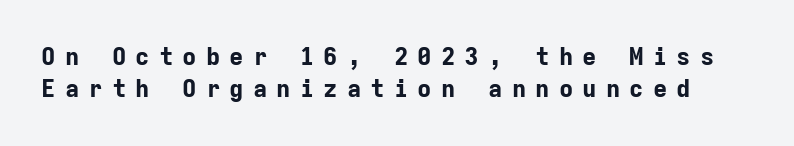
The image shows 24 px bold type, upright; set normal line spacing (1.34x), unusually wide letter spacing (+0.38 em), not underlined.
